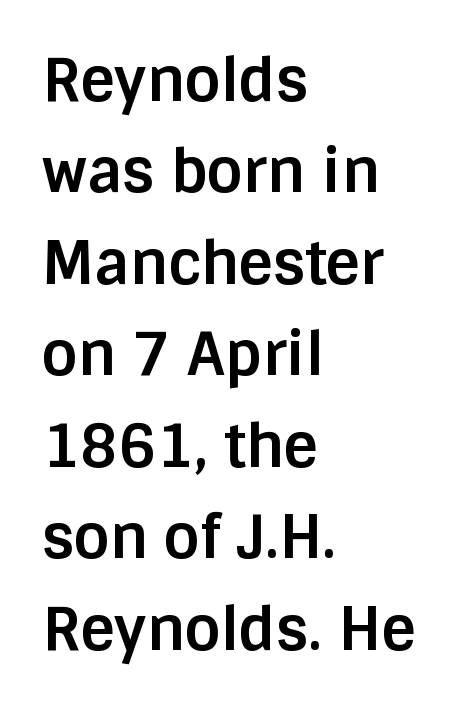
Nope, not italic — everything's standing straight. Does the weight exceed regular? Yes, all the way to bold. A student would call this left alignment; a typographer would say flush left, rag right. The face used here is proportionally spaced, like ordinary book or web type. The text was rendered using a sans face with plain stroke endings.
